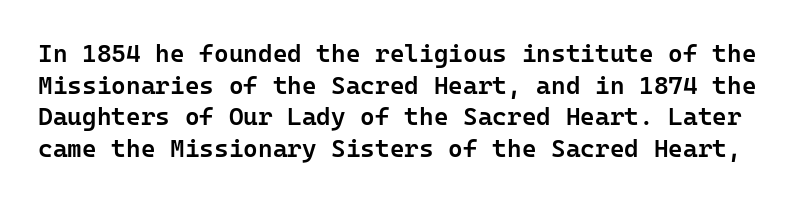
You could call the tracking neutral — neither tight nor loose. One glance says typical: line gaps are just what's usual. Upright lettering throughout. The typesetting leans somewhat heavy: a semibold. Any mark beneath the type? The region is blank.
